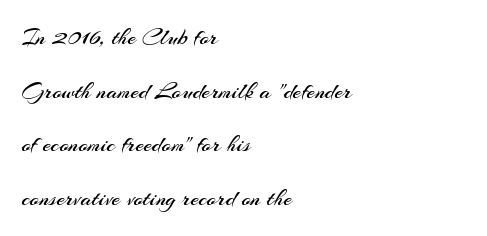
Horizontal alignment here is leftward, the default for most running prose. The passage shown is not underscored anywhere. The cut favours lightness, reaching ordinary text weight at its darkest. Leading: increased.
